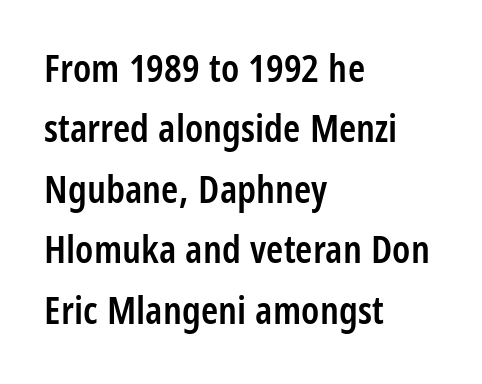
This sample is left-justified, so line endings fall wherever the words run out. This sample has the flowing, uneven cadence of proportional lettering. Honestly, the letter spacing is just normal — you wouldn't notice it. Successive baselines arrive at the customary interval. Look at the bottom of the vertical strokes: they stop flat, with no serifs. Set as a demibold, roughly 600 on the weight scale.
